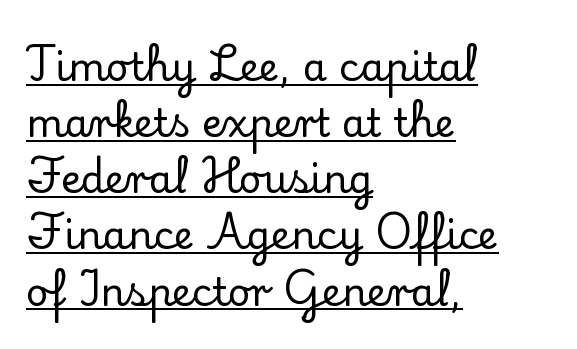
Q: Is the text italic (slanted)? A: No, it is upright.
Q: Is the typeface a serif or a sans-serif typeface? A: Serif.
Q: Is the text underlined? A: Yes.
Q: How is the paragraph aligned? A: Left-aligned.
Q: Is the spacing between letters normal or unusually wide? A: Normal.
Q: Is the spacing between lines tight, normal or loose? A: Normal.
Q: Width (condensed, normal, or wide)? A: Normal.
Q: Stroke contrast? A: Low.
Q: x-height? A: Small.
Q: Monospaced? A: No.
